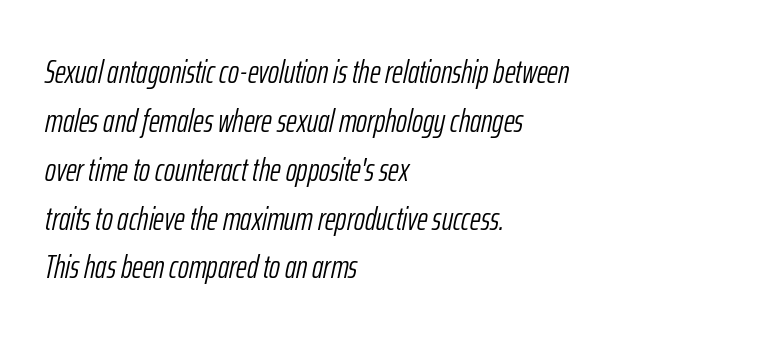
{"italic": "yes", "lean": "right", "slant_degrees": 12, "bold": "no", "weight": "light", "width": "condensed", "stroke_contrast": "low", "x_height": "medium", "monospaced": "no", "underline": "no", "align": "left", "line_spacing": "normal", "line_spacing_ratio": 1.48, "letter_spacing": "normal", "letter_spacing_em": 0.0, "glyph_px": 33}
